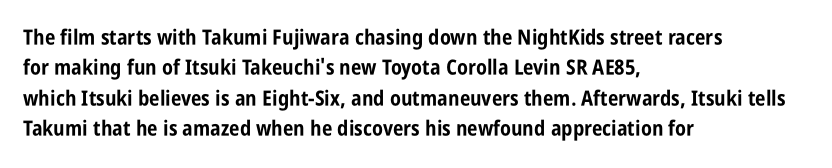
{"italic": "no", "bold": "yes", "underline": "no", "align": "left", "line_spacing": "normal", "line_spacing_ratio": 1.45, "letter_spacing": "normal", "letter_spacing_em": 0.0, "glyph_px": 21}
